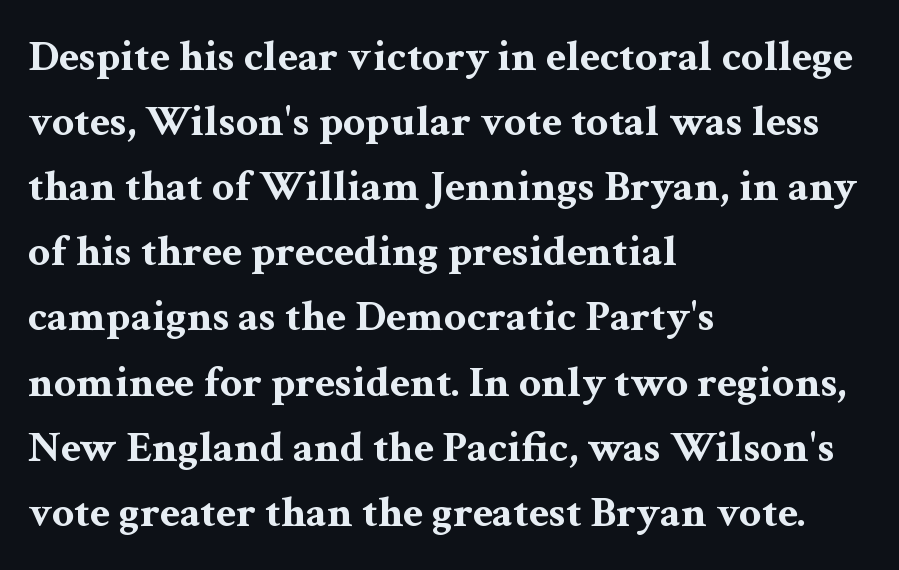
Q: Is the text bold? A: Yes.
Q: Is the text italic (slanted)? A: No, it is upright.
Q: Is the typeface a serif or a sans-serif typeface? A: Serif.
Q: Is the text underlined? A: No.
Q: How is the paragraph aligned? A: Left-aligned.
Q: Is the spacing between letters normal or unusually wide? A: Normal.
Q: Is the spacing between lines tight, normal or loose? A: Normal.
Q: Width (condensed, normal, or wide)? A: Wide.
Q: Stroke contrast? A: Medium.
Q: x-height? A: Medium.
Q: Monospaced? A: No.
